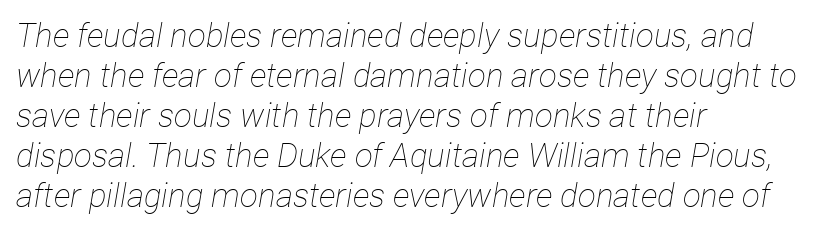
{"italic": "yes", "lean": "right", "slant_degrees": 12, "bold": "no", "weight": "thin", "width": "condensed", "stroke_contrast": "low", "x_height": "medium", "monospaced": "no", "underline": "no", "align": "left", "line_spacing_ratio": 1.21, "letter_spacing": "normal", "letter_spacing_em": 0.0, "glyph_px": 33}
